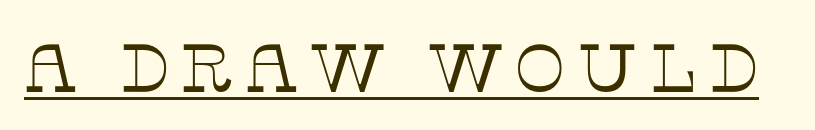
{"serif": "yes", "italic": "no", "bold": "no", "weight": "thin", "width": "normal", "stroke_contrast": "low", "x_height": "large", "monospaced": "no", "underline": "yes", "glyph_px": 68}
